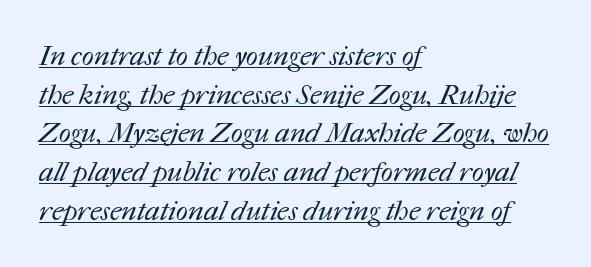
Q: Is the text bold? A: No.
Q: Is the text underlined? A: Yes.
Q: How is the paragraph aligned? A: Left-aligned.
Q: Is the spacing between letters normal or unusually wide? A: Normal.
Q: Is the spacing between lines tight, normal or loose? A: Normal.
Q: Width (condensed, normal, or wide)? A: Normal.
Q: Stroke contrast? A: Medium.
Q: x-height? A: Medium.
Q: Monospaced? A: No.
